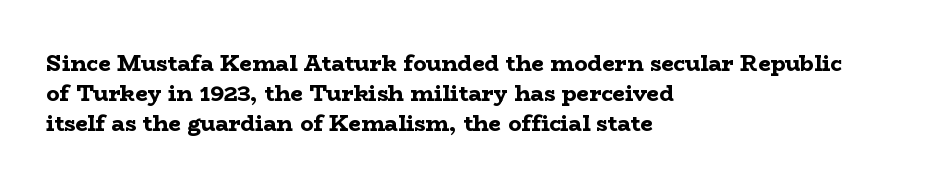
The image shows 22 px bold type, upright; set left-aligned, normal line spacing (1.37x), normal letter spacing, not underlined.
